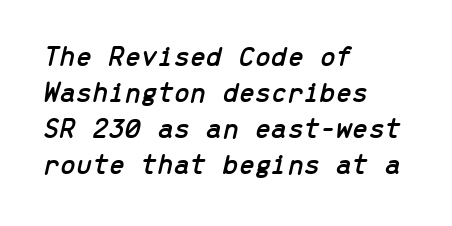
Every character sits at an angle, as italics do. Do the characters align in a grid? Yes, the font is monospaced. Line beginnings align vertically; line endings do not. The type is set solid horizontally, with unmodified tracking. Has an underline been added? It has not.
